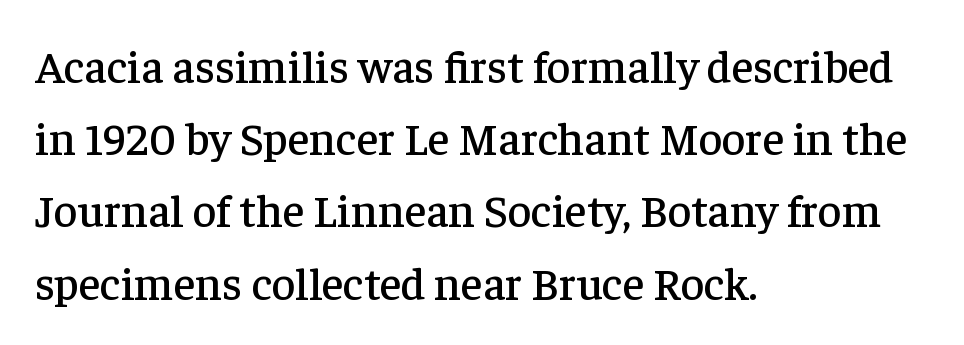
Q: Is the text italic (slanted)? A: No, it is upright.
Q: Is the typeface a serif or a sans-serif typeface? A: Serif.
Q: Is the text underlined? A: No.
Q: How is the paragraph aligned? A: Left-aligned.
Q: Is the spacing between letters normal or unusually wide? A: Normal.
Q: Is the spacing between lines tight, normal or loose? A: Normal.
Q: Width (condensed, normal, or wide)? A: Normal.
Q: Stroke contrast? A: Low.
Q: x-height? A: Medium.
Q: Monospaced? A: No.
